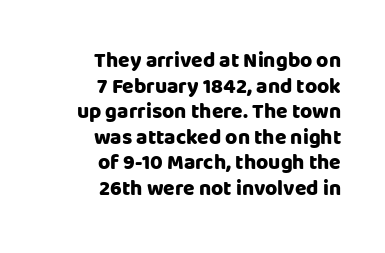
{"italic": "no", "bold": "yes", "underline": "no", "align": "right", "line_spacing_ratio": 1.22, "letter_spacing": "normal", "letter_spacing_em": 0.0, "glyph_px": 21}
